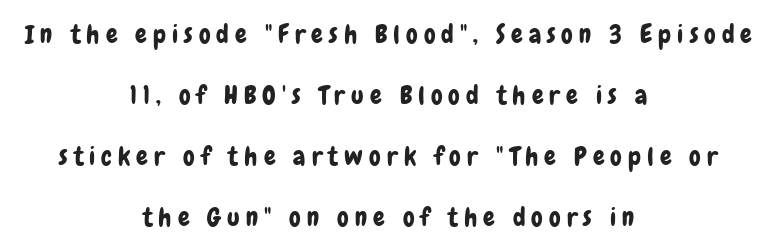
Q: Is the text italic (slanted)? A: No, it is upright.
Q: Is the text underlined? A: No.
Q: How is the paragraph aligned? A: Centered.
Q: Is the spacing between letters normal or unusually wide? A: Unusually wide.
Q: Is the spacing between lines tight, normal or loose? A: Loose.
